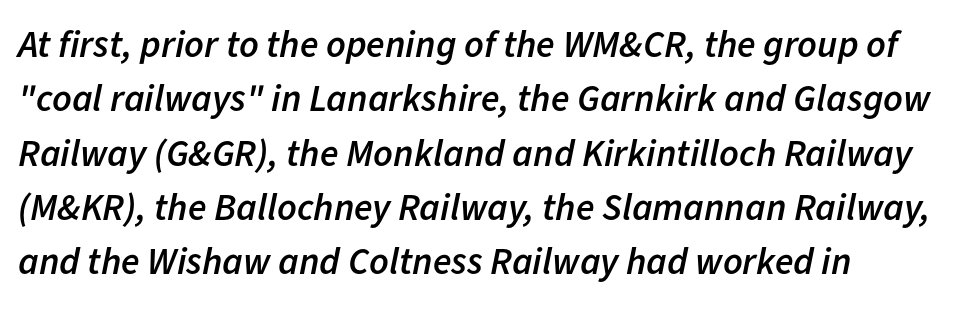
{"italic": "yes", "lean": "right", "slant_degrees": 11, "bold": "semi", "weight": "semibold", "width": "normal", "stroke_contrast": "low", "x_height": "medium", "monospaced": "no", "underline": "no", "line_spacing": "normal", "line_spacing_ratio": 1.43, "letter_spacing": "normal", "letter_spacing_em": 0.0, "glyph_px": 38}
